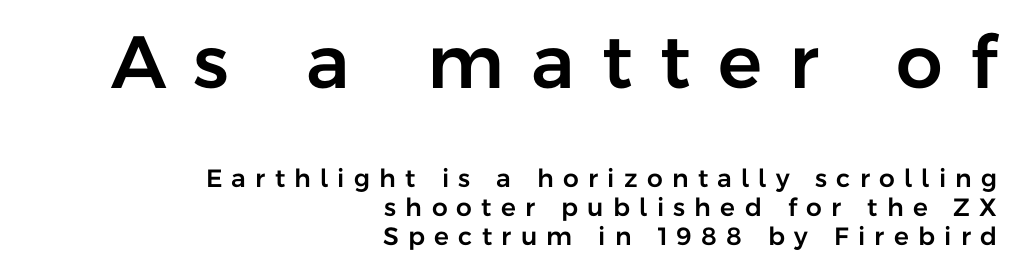
{"serif": "no", "italic": "no", "width": "normal", "stroke_contrast": "low", "x_height": "medium", "monospaced": "no", "underline": "no", "align": "right", "line_spacing_ratio": 1.17, "letter_spacing": "wide", "letter_spacing_em": 0.37, "larger_block": "first", "size_ratio": 2.96, "glyph_px": 74}
